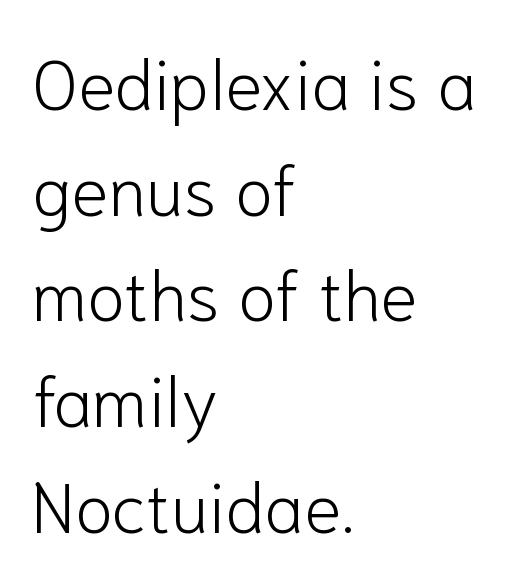
{"serif": "no", "italic": "no", "bold": "no", "weight": "light", "width": "normal", "stroke_contrast": "low", "x_height": "medium", "monospaced": "no", "underline": "no", "align": "left", "line_spacing": "normal", "line_spacing_ratio": 1.51, "letter_spacing": "normal", "letter_spacing_em": 0.0, "glyph_px": 70}
